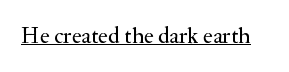
The image shows 23 px text type, upright; set normal letter spacing, underlined.
